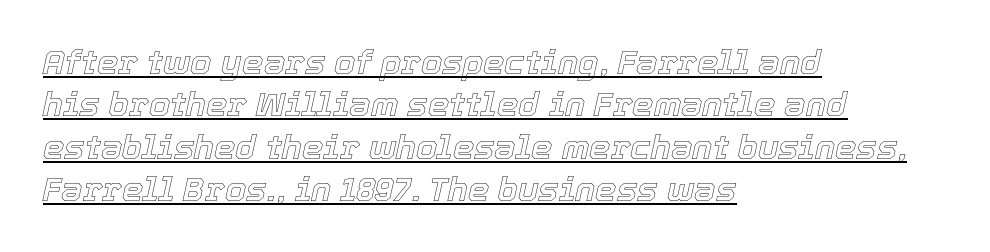
Q: Is the text italic (slanted)? A: Yes, it leans right by about 12 degrees.
Q: Is the text underlined? A: Yes.
Q: How is the paragraph aligned? A: Left-aligned.
Q: Is the spacing between letters normal or unusually wide? A: Normal.
Q: Is the spacing between lines tight, normal or loose? A: Normal.
Q: Width (condensed, normal, or wide)? A: Normal.
Q: x-height? A: Medium.
Q: Monospaced? A: No.
